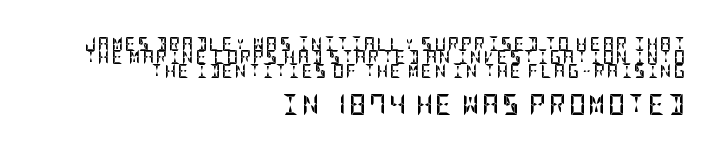
If you drew a line through each stem, it would be perfectly vertical. A typesetter would call this leading minimal, almost set solid. Visually the block forms a straight wall on the right and a jagged coastline on the left. Each row of text sits above clean, open space. The rendering uses a bold face; every stroke is thick and dark.
